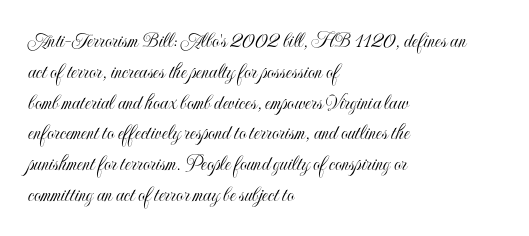
{"underline": "no", "align": "left", "line_spacing": "normal", "line_spacing_ratio": 1.4, "letter_spacing": "normal", "letter_spacing_em": 0.0, "glyph_px": 22}
